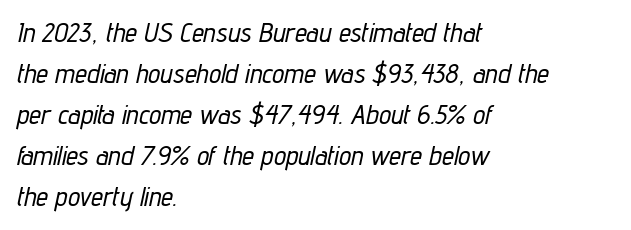
Q: Is the text italic (slanted)? A: Yes, it leans right by about 12 degrees.
Q: Is the text underlined? A: No.
Q: How is the paragraph aligned? A: Left-aligned.
Q: Is the spacing between letters normal or unusually wide? A: Normal.
Q: Is the spacing between lines tight, normal or loose? A: Normal.
